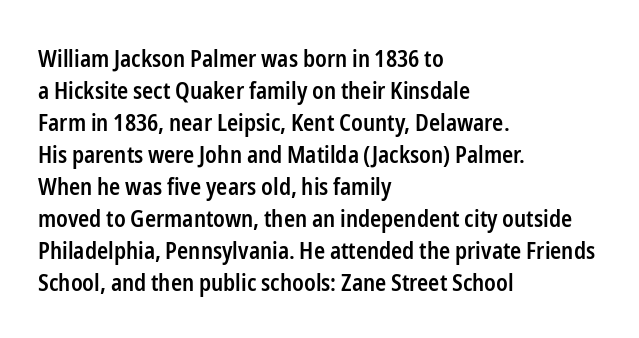
The image shows 23 px text type, upright; set left-aligned, normal line spacing (1.39x), normal letter spacing, not underlined.
